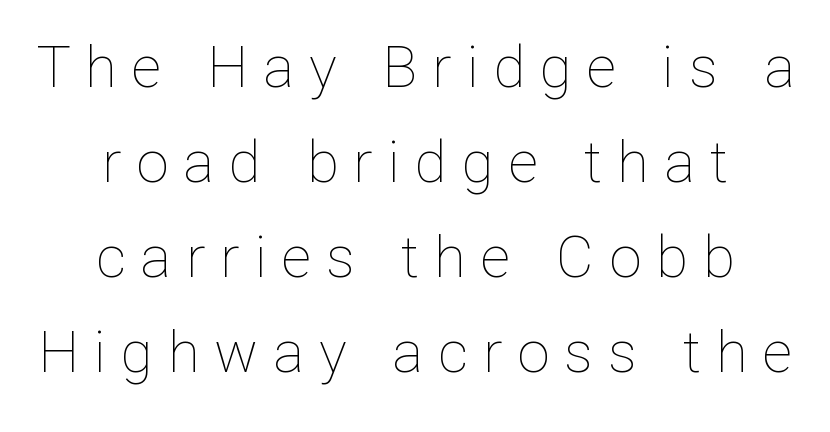
The lettering stays uniformly vertical, giving the passage a roman look. Quick note: underline off. These lines have a slow, spaced-out rhythm from letter to letter. These lines sit exactly where default settings would place them. The strokes carry an ordinary text weight at most. You could not count columns in this text — the font is proportionally spaced.
